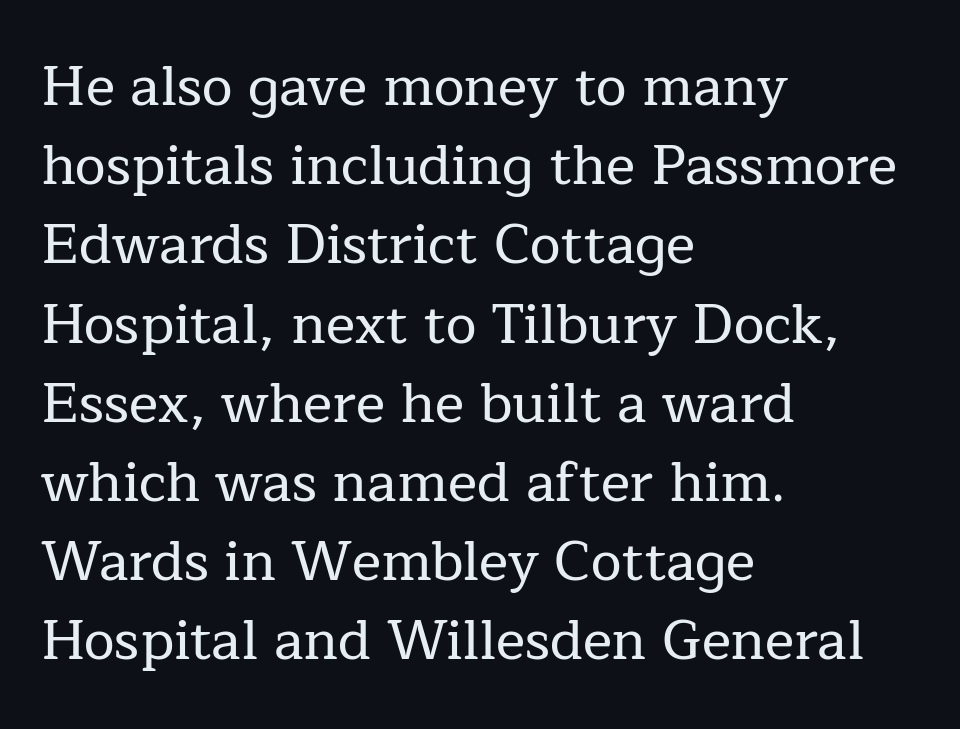
Q: Is the text italic (slanted)? A: No, it is upright.
Q: Is the typeface a serif or a sans-serif typeface? A: Serif.
Q: Is the text underlined? A: No.
Q: How is the paragraph aligned? A: Left-aligned.
Q: Is the spacing between letters normal or unusually wide? A: Normal.
Q: Is the spacing between lines tight, normal or loose? A: Normal.
Q: Width (condensed, normal, or wide)? A: Normal.
Q: Stroke contrast? A: Low.
Q: x-height? A: Medium.
Q: Monospaced? A: No.
